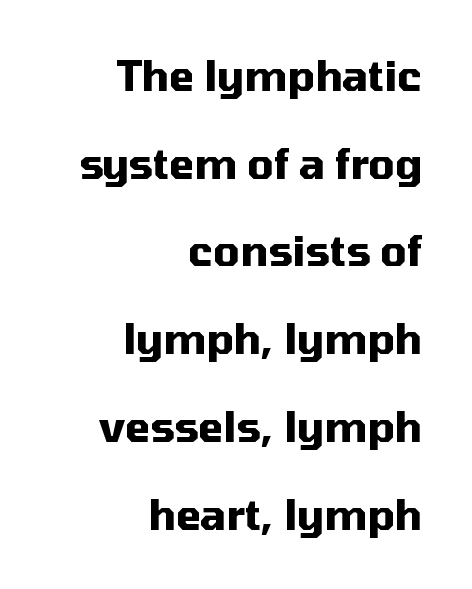
Q: Is the text bold? A: Yes.
Q: Is the text italic (slanted)? A: No, it is upright.
Q: Is the typeface a serif or a sans-serif typeface? A: Sans-serif.
Q: Is the text underlined? A: No.
Q: How is the paragraph aligned? A: Right-aligned.
Q: Is the spacing between letters normal or unusually wide? A: Normal.
Q: Is the spacing between lines tight, normal or loose? A: Loose.
Q: Width (condensed, normal, or wide)? A: Normal.
Q: Stroke contrast? A: Medium.
Q: x-height? A: Medium.
Q: Monospaced? A: No.
